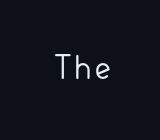
The image shows 31 px regular-weight sans-serif type, upright; set normal letter spacing, not underlined; low stroke contrast and a small x-height.
